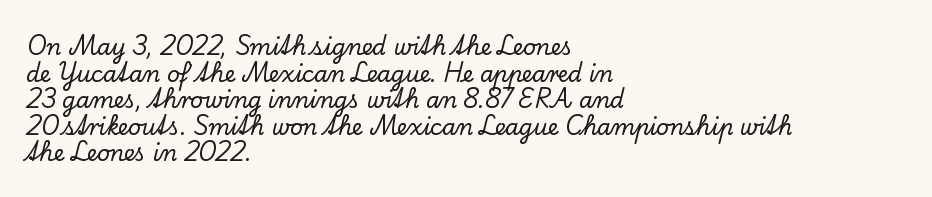
The image shows 22 px text type; set left-aligned, line spacing 1.21x, normal letter spacing, not underlined.
